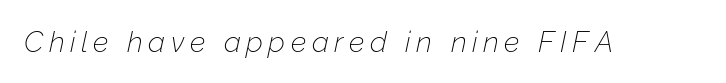
The image shows 29 px thin type, italic (leaning right); set not underlined; low stroke contrast and a medium x-height.
